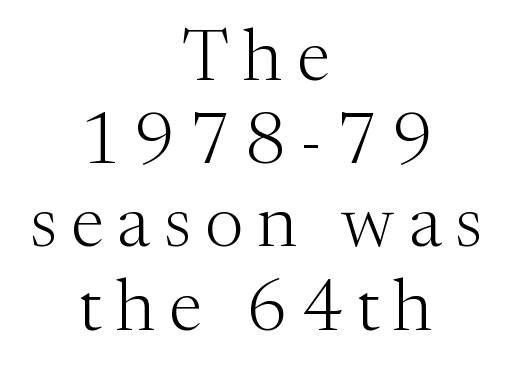
The text block is weighted toward neither margin, spreading evenly from the middle. The letterforms sit at book weight or below. Character widths vary here, with narrow letters taking less room than wide ones. Notice how descenders almost collide with the ascenders below — that's tight leading. Is there any slant? The stems are plumb.
